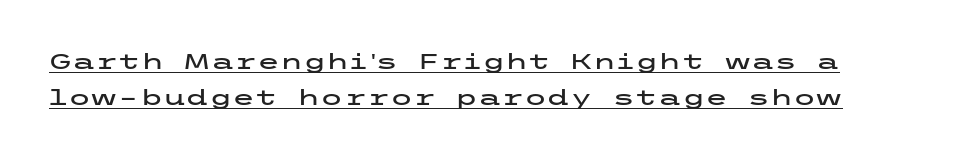
Q: Is the text italic (slanted)? A: No, it is upright.
Q: Is the text underlined? A: Yes.
Q: Is the spacing between letters normal or unusually wide? A: Normal.
Q: Is the spacing between lines tight, normal or loose? A: Normal.
